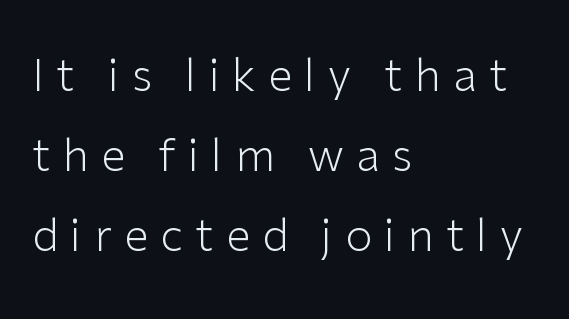
{"serif": "no", "italic": "no", "bold": "no", "weight": "light", "width": "normal", "stroke_contrast": "low", "x_height": "medium", "monospaced": "no", "underline": "no", "align": "left", "line_spacing_ratio": 1.82, "letter_spacing": "wide", "letter_spacing_em": 0.28, "glyph_px": 44}
